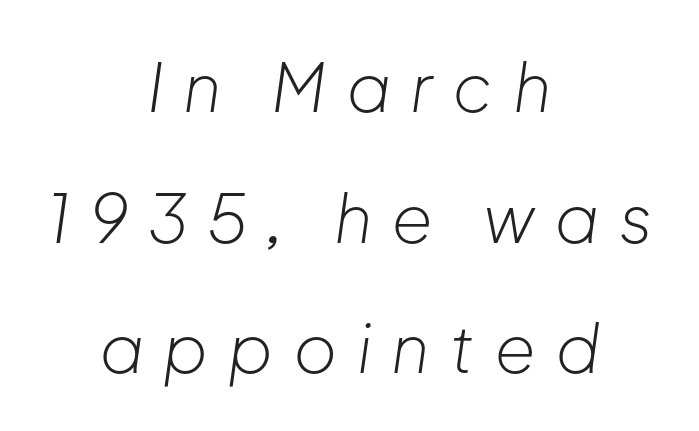
Neither beginnings nor endings align; midpoints do. Compared with typical paragraphs, the rows here are farther apart. There's an unmistakable incline to the writing here. Stems here are at most as thick as an everyday book face.
